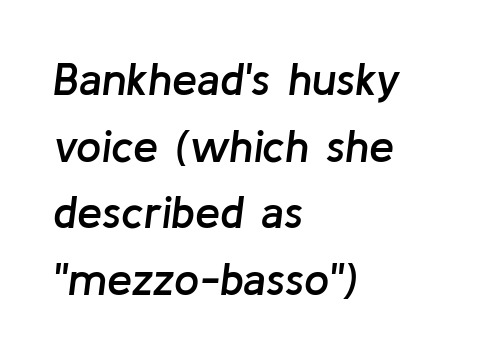
The image shows 45 px semibold type, italic (leaning right); set left-aligned, normal line spacing (1.48x), normal letter spacing, not underlined; low stroke contrast and a medium x-height.
